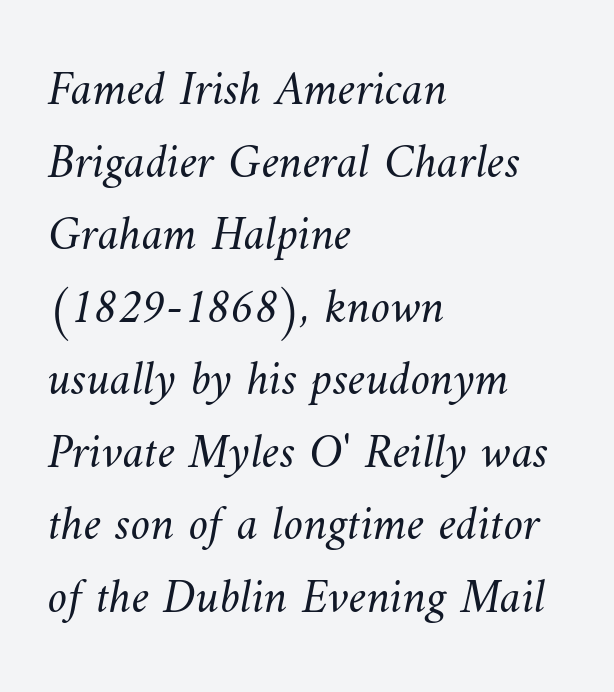
Think of a printed novel: that variable character pitch is what you see here. Normally led — the rows are evenly, conventionally spaced. Alignment: flush left. Nothing heavy about these letters — not bold at all.
